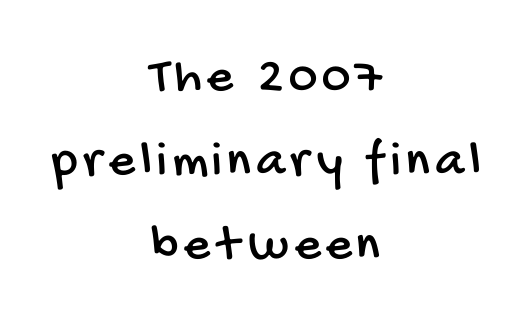
One-word summary of the alignment: center. This is sans-serif lettering, the kind often seen on screens and signage. Bare-footed words on every line. The rows are spaced the way most documents space them. Do the characters align in a grid? No, the font is proportional.
